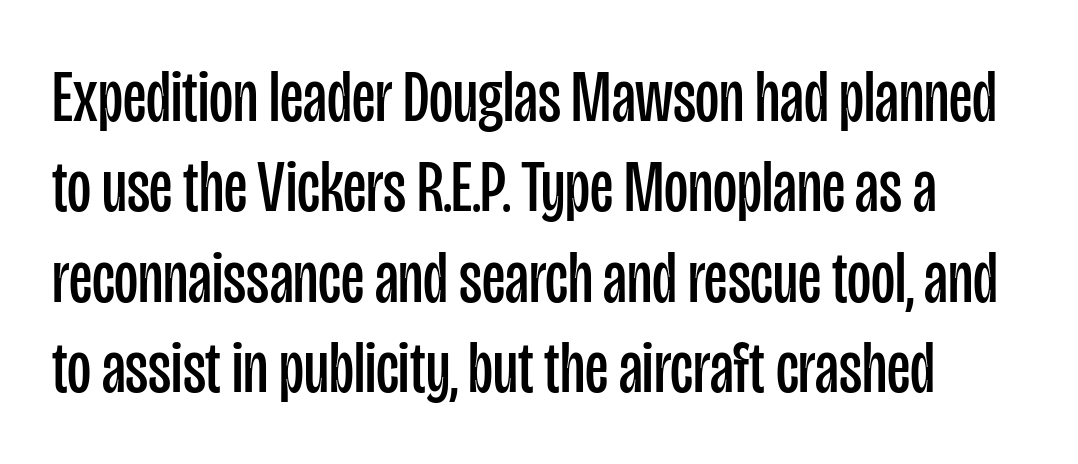
The tracking reads as untouched default to a designer's eye. Regarding serifs, this sample does without them. Is this a fixed-width face? No — the glyphs have proportional, varying widths. Nobody drew a line under any word here. You can tell it's not italic because the verticals are truly vertical. Stroke mass is kept to a normal reading level or below.
